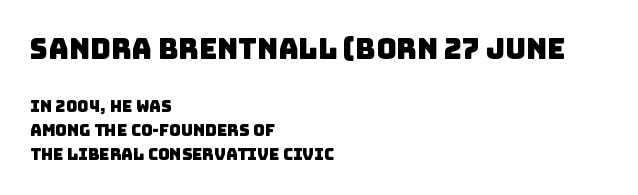
The image shows 28 px sans-serif type; set left-aligned, normal line spacing (1.51x), normal letter spacing, not underlined; the first (top) block is 1.75x larger; low stroke contrast and a large x-height.
